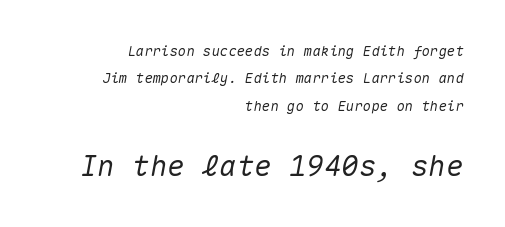
The image shows 29 px text type, italic (leaning right), monospaced; set right-aligned, loose line spacing (1.95x), normal letter spacing, not underlined; the second (bottom) block is 2.07x larger; medium stroke contrast and a medium x-height.
